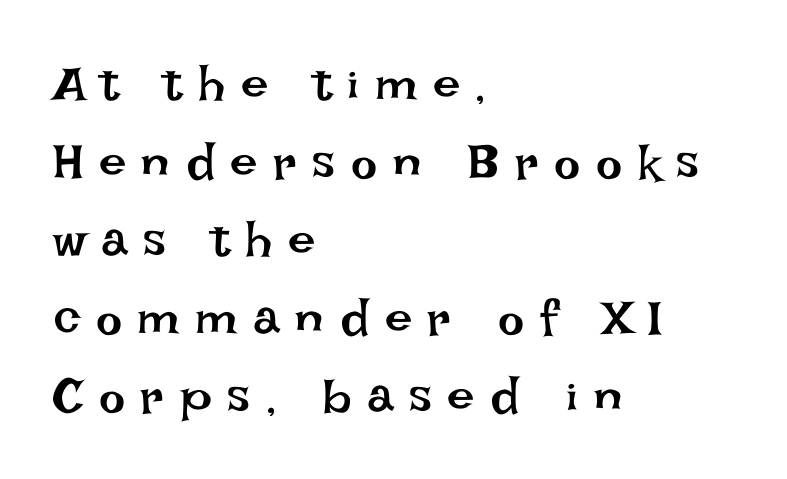
Does extra space separate the letters? Yes, quite a lot of it. Only glyphs here, with clear space below each row. Stem width sits at or under what a default text font uses. A roman cut, with each character standing at attention. What's the leading like? Ordinary, nothing unusual.
